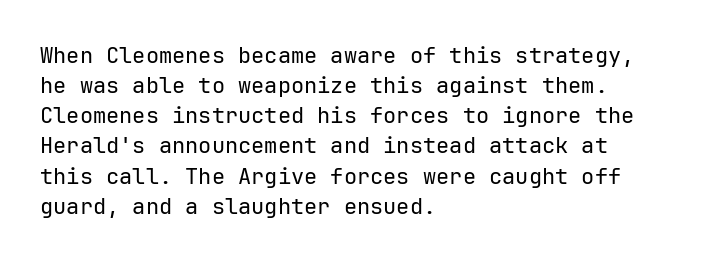
The image shows 22 px text type, upright; set left-aligned, normal line spacing (1.37x), normal letter spacing, not underlined.
